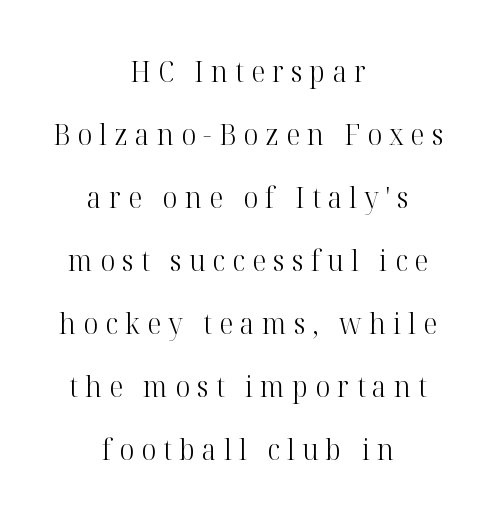
Someone cranked the tracking dial way up on this one. Font category for this specimen: serif. These lines were composed using upright roman letters. The characters are drawn with everyday or finer stroke widths. The passage shown is typed in a proportional face where columns would drift. Descender tails drop into unmarked territory.
